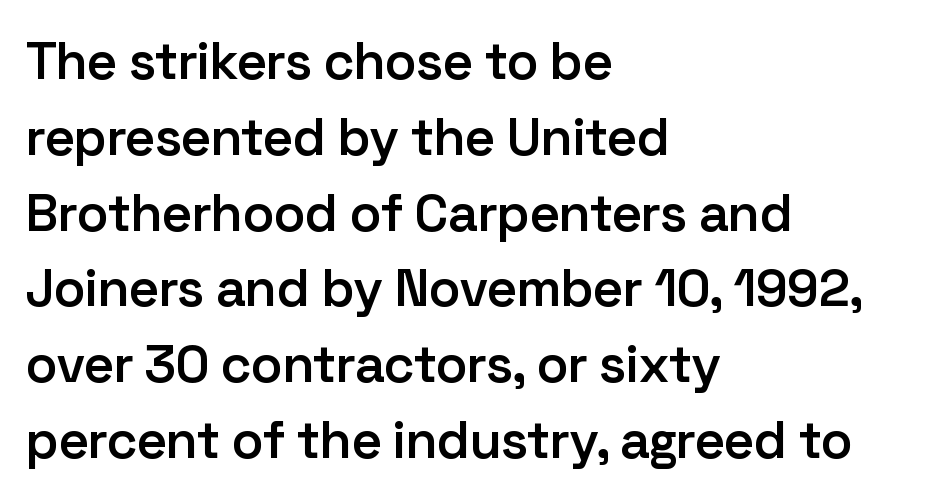
These lines are rendered in a variable-pitch font. Summary of weight: moderately heavy, a semibold. The rendering anchors every line to the left-hand side. Observe the absence of serifs on each vertical stroke in this sample. The face used here is rendered with its standard letterfit. Posture: vertical.
